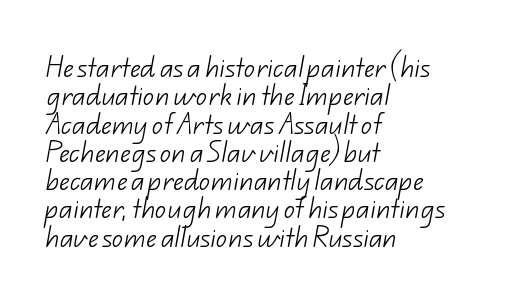
{"bold": "no", "underline": "no", "align": "left", "line_spacing_ratio": 1.23, "letter_spacing": "normal", "letter_spacing_em": 0.0, "glyph_px": 23}
